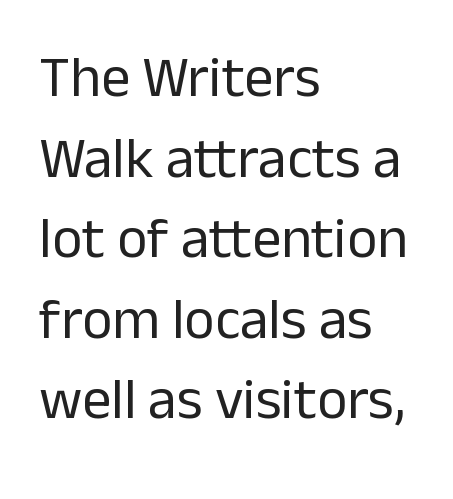
Q: Is the text bold? A: No.
Q: Is the text italic (slanted)? A: No, it is upright.
Q: Is the typeface a serif or a sans-serif typeface? A: Sans-serif.
Q: Is the text underlined? A: No.
Q: How is the paragraph aligned? A: Left-aligned.
Q: Is the spacing between letters normal or unusually wide? A: Normal.
Q: Is the spacing between lines tight, normal or loose? A: Normal.
Q: Width (condensed, normal, or wide)? A: Normal.
Q: Stroke contrast? A: Low.
Q: x-height? A: Medium.
Q: Monospaced? A: No.
